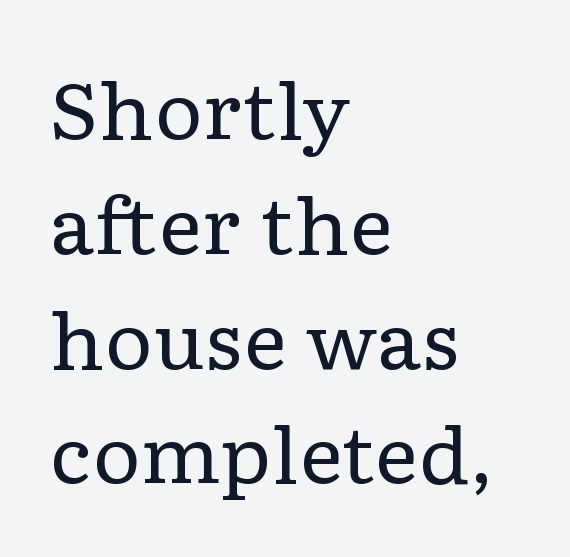
The typesetter chose a ragged-right arrangement here. A typesetter would label this face a serif. A typesetter would call this zero additional tracking. Clear beneath every line of the passage. Leading matches the norm, producing a regular column. The strokes are not fattened; the text isn't bold.
